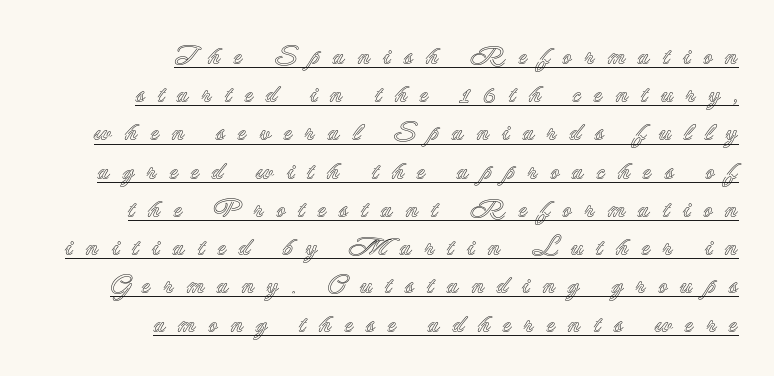
{"underline": "yes", "align": "right", "line_spacing": "normal", "line_spacing_ratio": 1.47, "letter_spacing": "wide", "letter_spacing_em": 0.49, "glyph_px": 26}
